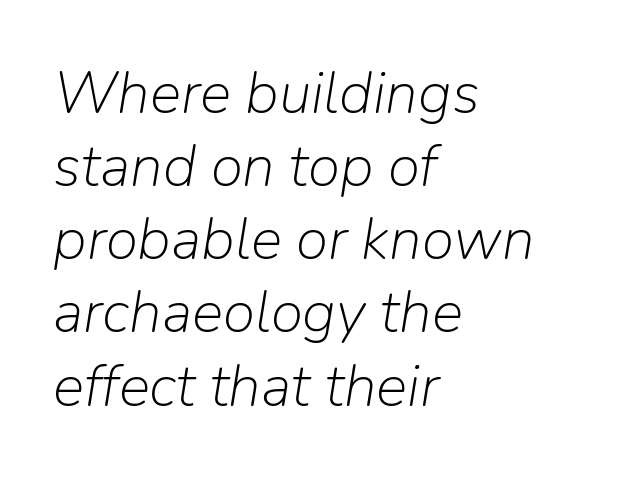
Q: Is the text bold? A: No.
Q: Is the text italic (slanted)? A: Yes, it leans right by about 9 degrees.
Q: Is the text underlined? A: No.
Q: How is the paragraph aligned? A: Left-aligned.
Q: Is the spacing between letters normal or unusually wide? A: Normal.
Q: Width (condensed, normal, or wide)? A: Normal.
Q: Stroke contrast? A: Low.
Q: x-height? A: Medium.
Q: Monospaced? A: No.
